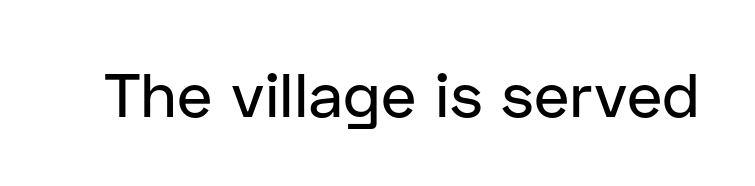
Q: Is the text italic (slanted)? A: No, it is upright.
Q: Is the typeface a serif or a sans-serif typeface? A: Sans-serif.
Q: Is the text underlined? A: No.
Q: Is the spacing between letters normal or unusually wide? A: Normal.
Q: Width (condensed, normal, or wide)? A: Normal.
Q: Stroke contrast? A: Low.
Q: x-height? A: Medium.
Q: Monospaced? A: No.
